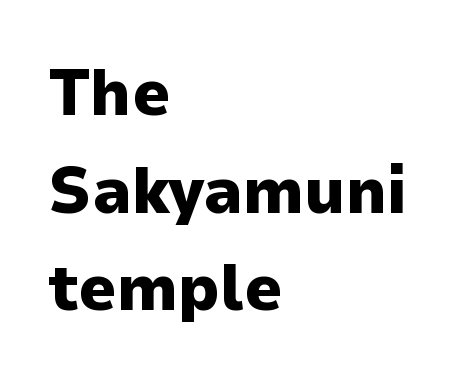
The image shows 66 px heavy sans-serif type, upright; set left-aligned, normal line spacing (1.48x), normal letter spacing, not underlined; low stroke contrast and a medium x-height.
